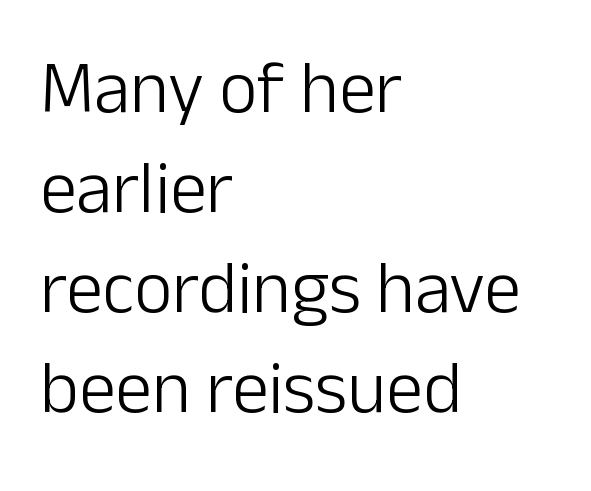
A roman cut, with each character standing at attention. The type family on display is of the sans-serif kind. A typesetter would call this zero additional tracking. The passage shown is typed in a proportional face where columns would drift. Stems here are at most as thick as an everyday book face. The lines are quadded left.
